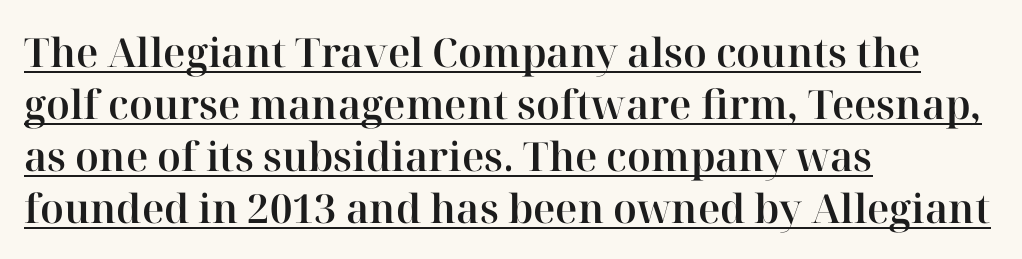
Is this a fixed-width face? No — the glyphs have proportional, varying widths. Every character sits straight up, as roman type does. Line starts are locked; line ends wander. Stroke terminals: seriffed. Compared with undecorated copy, this sample adds a rule below the words.
